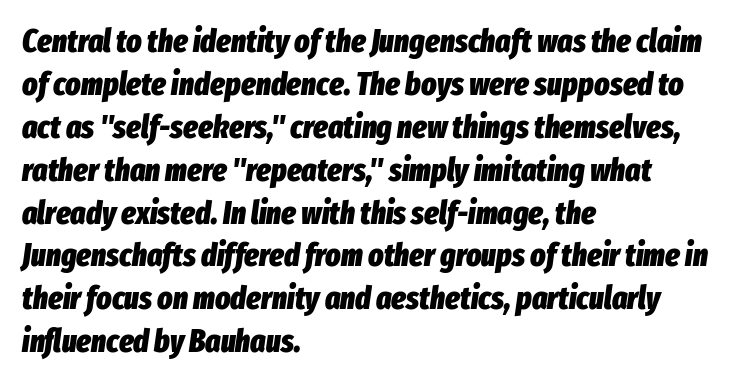
Q: Is the text bold? A: Yes.
Q: Is the text italic (slanted)? A: Yes, it leans right by about 8 degrees.
Q: Is the text underlined? A: No.
Q: How is the paragraph aligned? A: Left-aligned.
Q: Is the spacing between letters normal or unusually wide? A: Normal.
Q: Is the spacing between lines tight, normal or loose? A: Normal.
Q: Width (condensed, normal, or wide)? A: Condensed.
Q: Stroke contrast? A: Low.
Q: x-height? A: Medium.
Q: Monospaced? A: No.
